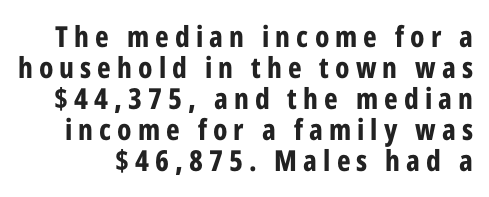
Q: Is the text bold? A: Yes.
Q: Is the text italic (slanted)? A: No, it is upright.
Q: Is the typeface a serif or a sans-serif typeface? A: Sans-serif.
Q: Is the text underlined? A: No.
Q: Is the spacing between letters normal or unusually wide? A: Unusually wide.
Q: Is the spacing between lines tight, normal or loose? A: Tight.
Q: Width (condensed, normal, or wide)? A: Condensed.
Q: Stroke contrast? A: Low.
Q: x-height? A: Medium.
Q: Monospaced? A: No.
